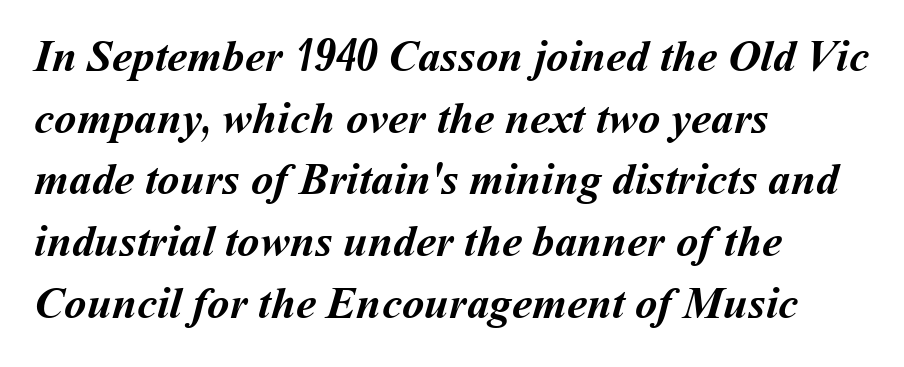
{"bold": "yes", "weight": "semibold", "width": "normal", "stroke_contrast": "medium", "x_height": "medium", "monospaced": "no", "underline": "no", "align": "left", "line_spacing": "normal", "line_spacing_ratio": 1.37, "letter_spacing": "normal", "letter_spacing_em": 0.0, "glyph_px": 45}
